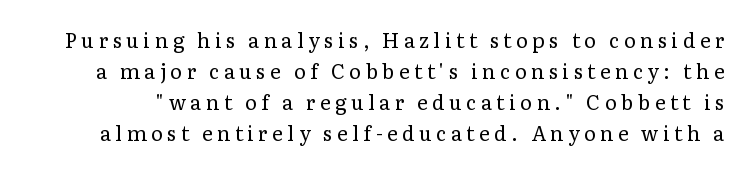
{"italic": "no", "bold": "no", "underline": "no", "line_spacing": "normal", "line_spacing_ratio": 1.55, "letter_spacing": "wide", "letter_spacing_em": 0.23, "glyph_px": 20}
